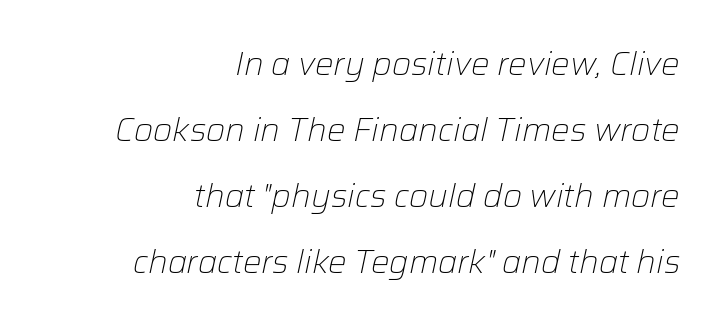
The image shows 33 px light type, italic (leaning right); set right-aligned, loose line spacing (2.0x), normal letter spacing, not underlined; low stroke contrast and a medium x-height.
